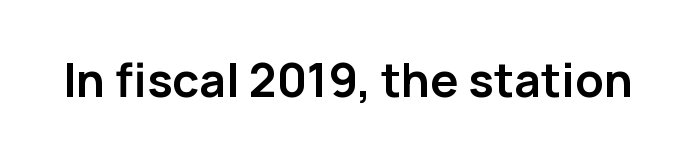
The image shows 47 px semibold sans-serif type, upright; set normal letter spacing, not underlined; low stroke contrast and a medium x-height.
